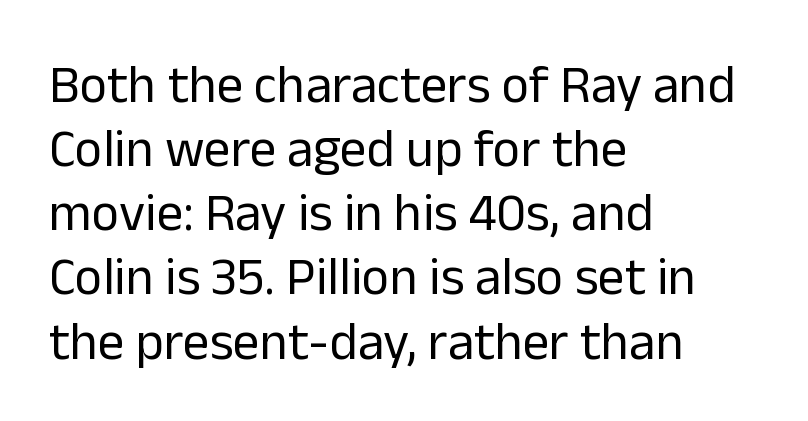
The image shows 53 px regular-weight sans-serif type, upright; set left-aligned, line spacing 1.21x, normal letter spacing, not underlined; low stroke contrast and a medium x-height.
